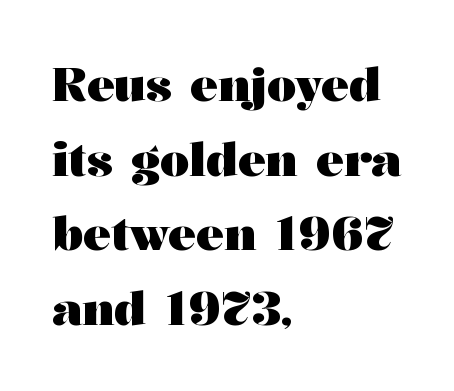
Successive baselines arrive at the customary interval. The font family rendered here belongs to the serif group. Teacher's note: observe the even left margin — that is flush-left alignment. The face used here has the dense, thick strokes of a bold.
